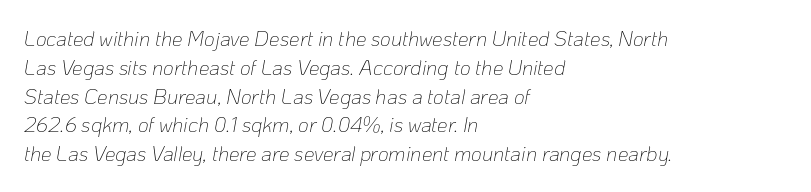
{"italic": "yes", "lean": "right", "slant_degrees": 10, "bold": "no", "underline": "no", "align": "left", "line_spacing": "normal", "line_spacing_ratio": 1.37, "letter_spacing": "normal", "letter_spacing_em": 0.0, "glyph_px": 21}
